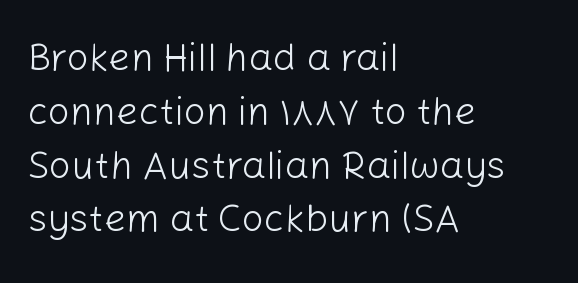
The image shows 39 px light sans-serif type, upright; set left-aligned, normal line spacing (1.38x), normal letter spacing, not underlined; low stroke contrast and a medium x-height.
